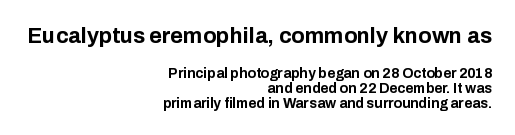
{"italic": "no", "bold": "yes", "underline": "no", "align": "right", "line_spacing": "tight", "line_spacing_ratio": 1.09, "letter_spacing": "normal", "letter_spacing_em": 0.0, "larger_block": "first", "size_ratio": 1.57, "glyph_px": 22}
